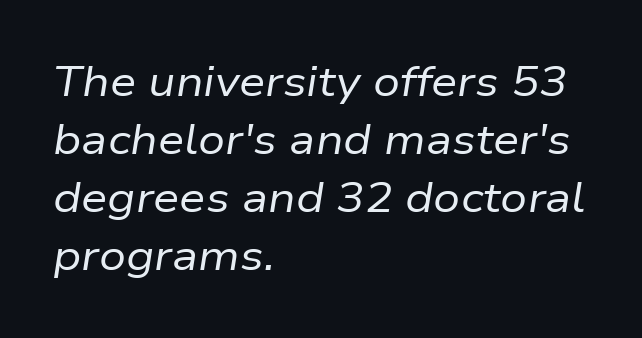
The image shows 42 px regular-weight type, italic (leaning right); set left-aligned, normal line spacing (1.38x), normal letter spacing, not underlined; low stroke contrast and a medium x-height.
